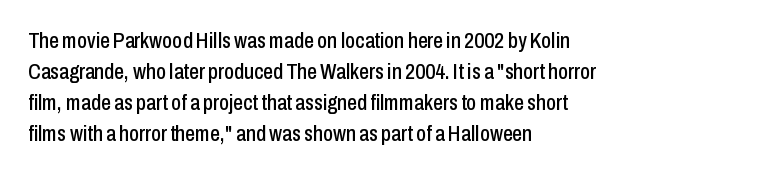
{"italic": "no", "underline": "no", "align": "left", "line_spacing": "normal", "line_spacing_ratio": 1.41, "letter_spacing": "normal", "letter_spacing_em": 0.0, "glyph_px": 22}
